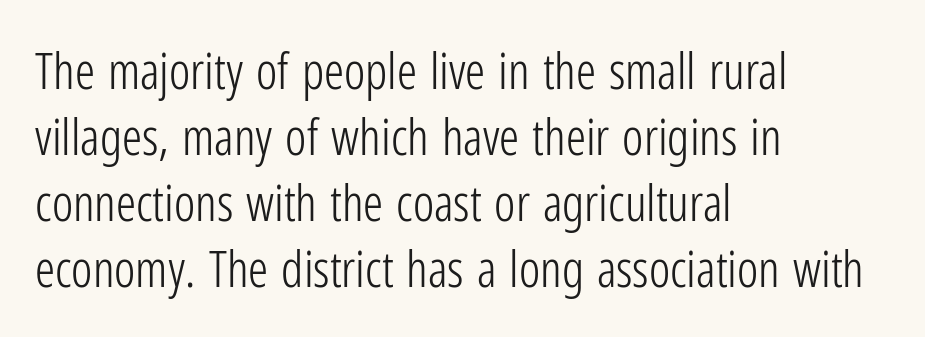
{"serif": "no", "italic": "no", "bold": "no", "weight": "light", "width": "condensed", "stroke_contrast": "low", "x_height": "medium", "monospaced": "no", "underline": "no", "align": "left", "line_spacing": "normal", "line_spacing_ratio": 1.32, "letter_spacing": "normal", "letter_spacing_em": 0.0, "glyph_px": 50}
